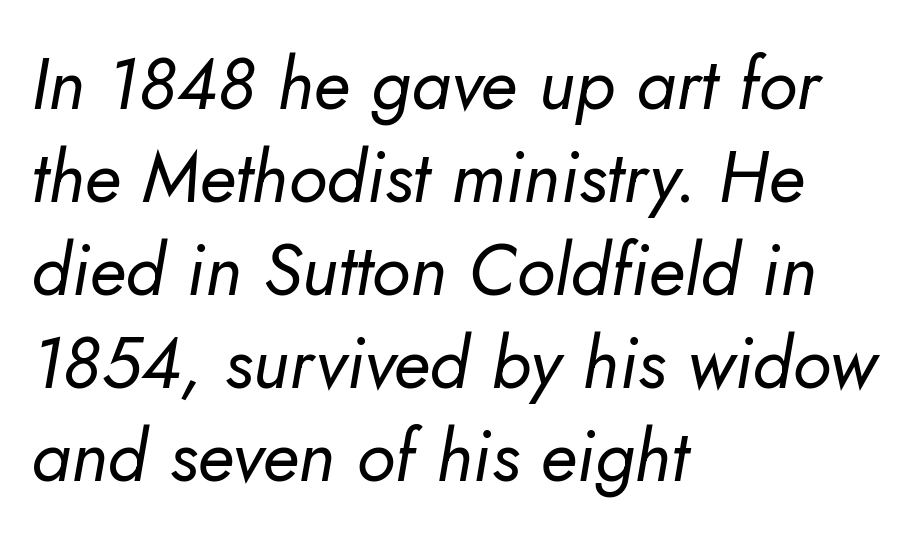
The image shows 72 px regular-weight type, italic (leaning right); set left-aligned, normal line spacing (1.29x), normal letter spacing, not underlined; low stroke contrast and a small x-height.
